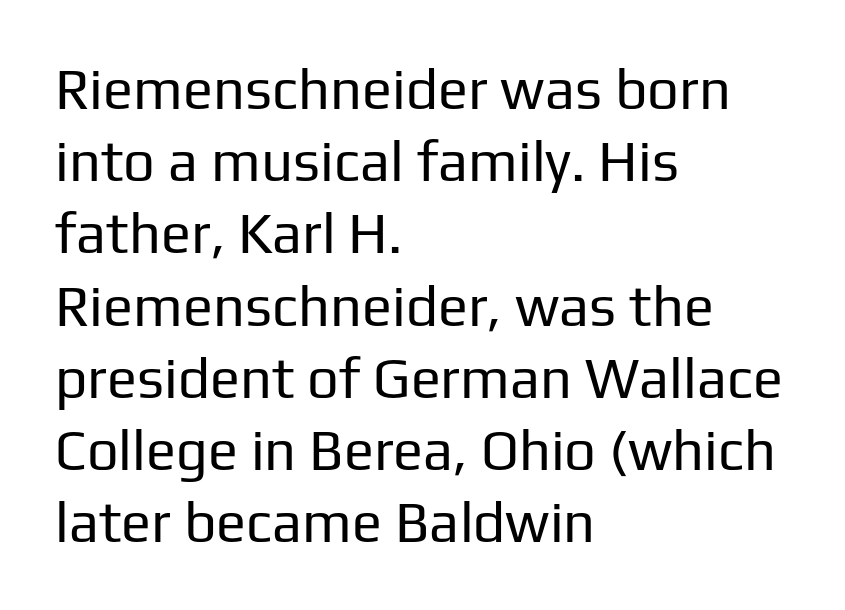
Q: Is the text bold? A: No.
Q: Is the text italic (slanted)? A: No, it is upright.
Q: Is the typeface a serif or a sans-serif typeface? A: Sans-serif.
Q: Is the text underlined? A: No.
Q: How is the paragraph aligned? A: Left-aligned.
Q: Is the spacing between letters normal or unusually wide? A: Normal.
Q: Is the spacing between lines tight, normal or loose? A: Normal.
Q: Width (condensed, normal, or wide)? A: Normal.
Q: Stroke contrast? A: Low.
Q: x-height? A: Medium.
Q: Monospaced? A: No.
